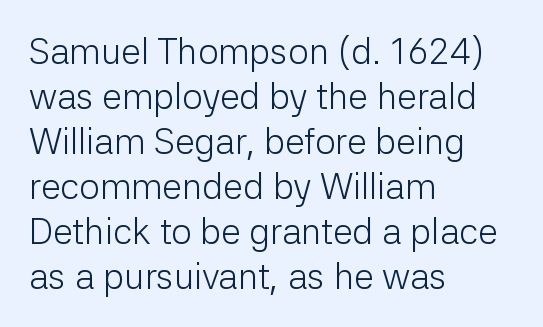
{"serif": "no", "italic": "no", "bold": "no", "weight": "light", "width": "normal", "stroke_contrast": "low", "x_height": "medium", "monospaced": "no", "underline": "no", "align": "left", "line_spacing": "normal", "line_spacing_ratio": 1.25, "letter_spacing": "normal", "letter_spacing_em": 0.0, "glyph_px": 36}
